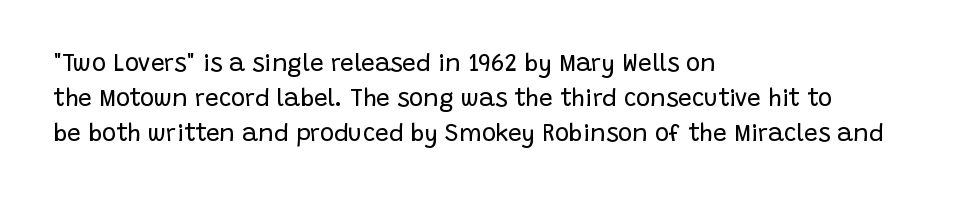
Q: Is the text bold? A: No.
Q: Is the text italic (slanted)? A: No, it is upright.
Q: Is the text underlined? A: No.
Q: How is the paragraph aligned? A: Left-aligned.
Q: Is the spacing between letters normal or unusually wide? A: Normal.
Q: Is the spacing between lines tight, normal or loose? A: Normal.
